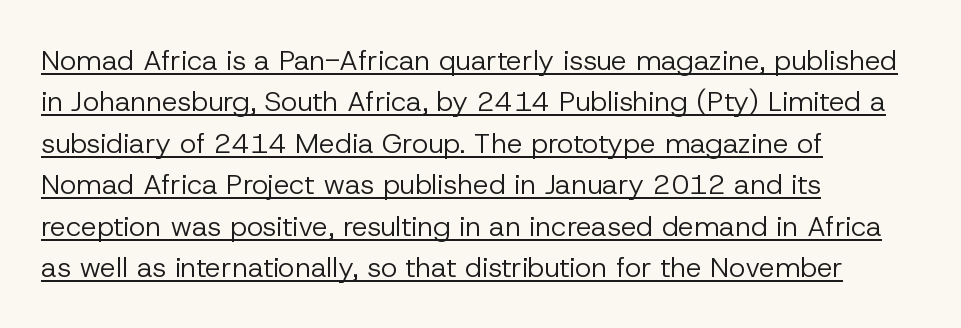
There is no visible air inserted between adjacent glyphs. Underline: present. Stroke mass is kept to a normal reading level or below. Notice how the passage keeps a crisp vertical edge on the left only.
